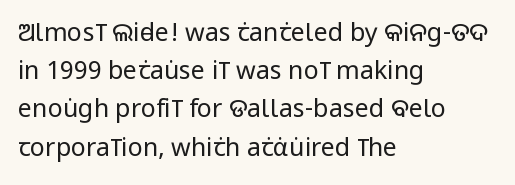
The image shows 25 px text type, upright; set left-aligned, normal line spacing (1.53x), normal letter spacing, not underlined.
